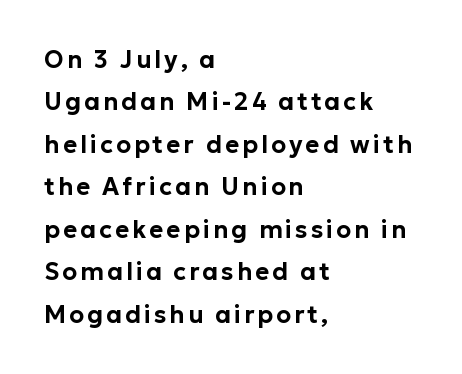
{"italic": "no", "underline": "no", "align": "left", "line_spacing_ratio": 1.77, "glyph_px": 24}
